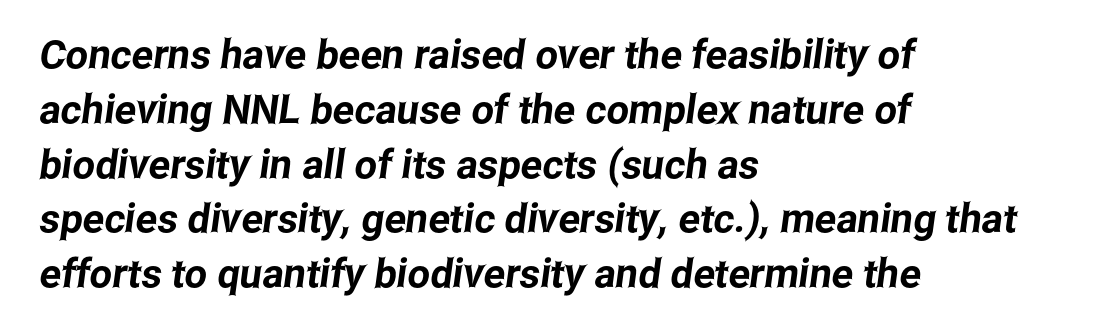
No feet cap the strokes, marking this as sans-serif type. The face used here is proportionally spaced, like ordinary book or web type. Here the glyphs are tracked normally, forming tight word shapes. Normally led — the rows are evenly, conventionally spaced. This rendering uses left alignment, leaving the right contour irregular.
